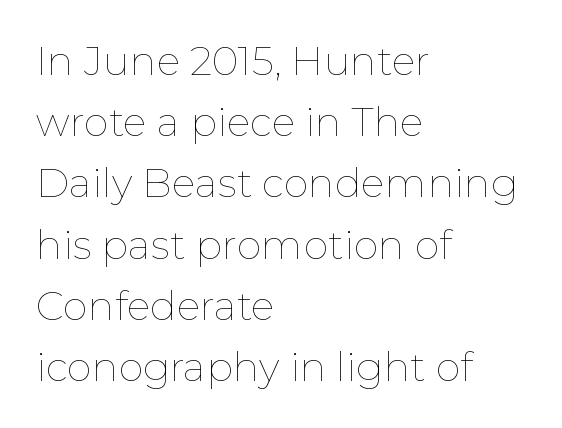
{"italic": "no", "bold": "no", "weight": "thin", "width": "normal", "stroke_contrast": "low", "x_height": "medium", "monospaced": "no", "underline": "no", "align": "left", "line_spacing": "normal", "line_spacing_ratio": 1.53, "letter_spacing": "normal", "letter_spacing_em": 0.0, "glyph_px": 40}
